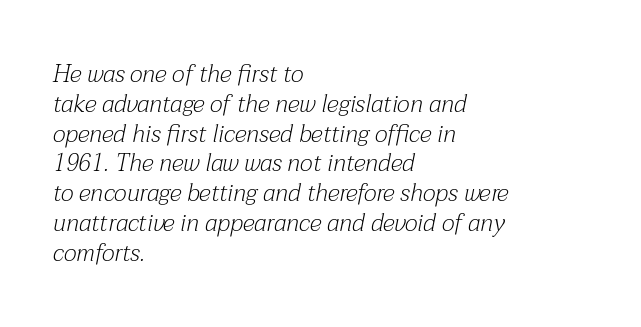
The image shows 24 px text type, italic (leaning right); set left-aligned, line spacing 1.24x, normal letter spacing, not underlined.
